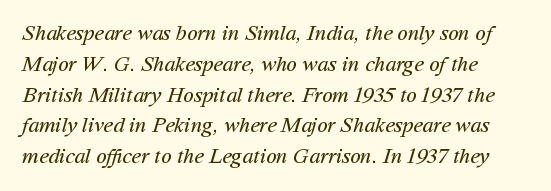
Glance below the letters and you will spot only blank space. Vertical spacing — default. Spacing between characters is what you'd get straight out of the box. Does the copy run flush right? No — it runs flush left. The typeface has the unassuming heft of standard copy or less.
